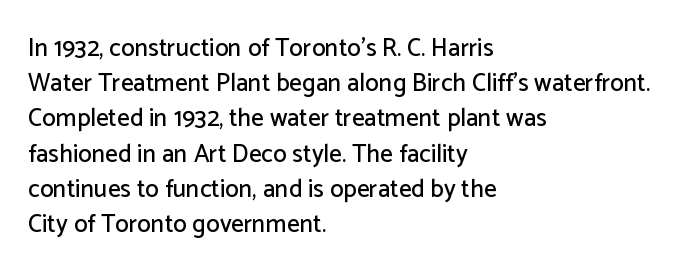
Posture: straight, roman, zero tilt. This rendering uses left alignment, leaving the right contour irregular. This sample keeps an unexceptional amount of space between lines. Bare-footed words on every line.
